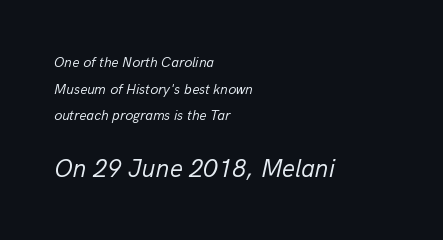
Q: Is the text bold? A: No.
Q: Is the text italic (slanted)? A: Yes, it leans right by about 13 degrees.
Q: Is the text underlined? A: No.
Q: How is the paragraph aligned? A: Left-aligned.
Q: Is the spacing between letters normal or unusually wide? A: Normal.
Q: Is the spacing between lines tight, normal or loose? A: Loose.
Q: Which block of text is set in a larger size, the first (top) or the second (bottom)? A: The second (bottom) one.
